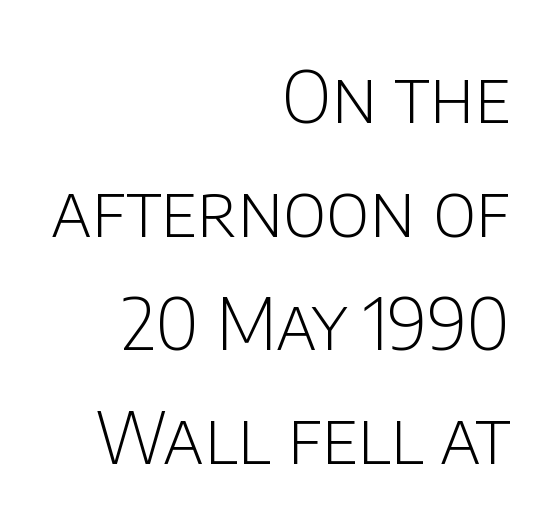
Q: Is the text bold? A: No.
Q: Is the text italic (slanted)? A: No, it is upright.
Q: Is the typeface a serif or a sans-serif typeface? A: Sans-serif.
Q: Is the text underlined? A: No.
Q: How is the paragraph aligned? A: Right-aligned.
Q: Is the spacing between letters normal or unusually wide? A: Normal.
Q: Is the spacing between lines tight, normal or loose? A: Normal.
Q: Width (condensed, normal, or wide)? A: Normal.
Q: Stroke contrast? A: Low.
Q: x-height? A: Large.
Q: Monospaced? A: No.
